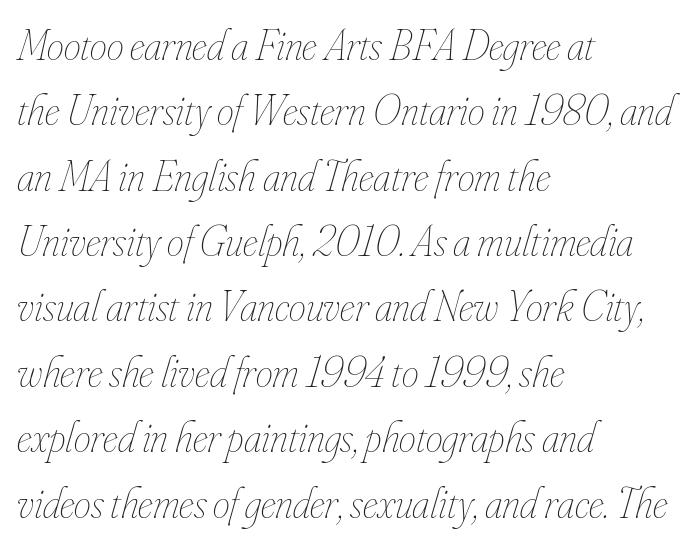
Regarding leading, the lines here are spaced in the standard way. These lines are set flush left with a ragged right edge. Glyph-to-glyph distance matches everyday printed text. Descenders are the only things crossing below the line. This sample has the flowing, uneven cadence of proportional lettering. It's the slanting kind of type.
